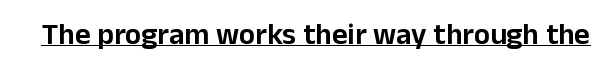
The image shows 30 px sans-serif type, upright; set normal letter spacing, underlined; low stroke contrast and a medium x-height.
